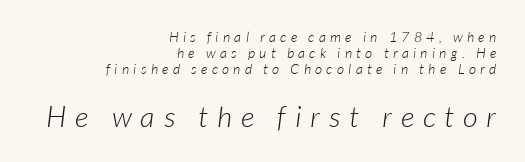
{"serif": "no", "bold": "no", "weight": "light", "width": "normal", "stroke_contrast": "low", "x_height": "medium", "monospaced": "no", "underline": "no", "align": "right", "line_spacing_ratio": 1.16, "letter_spacing": "wide", "letter_spacing_em": 0.31, "larger_block": "second", "size_ratio": 2.07, "glyph_px": 29}
